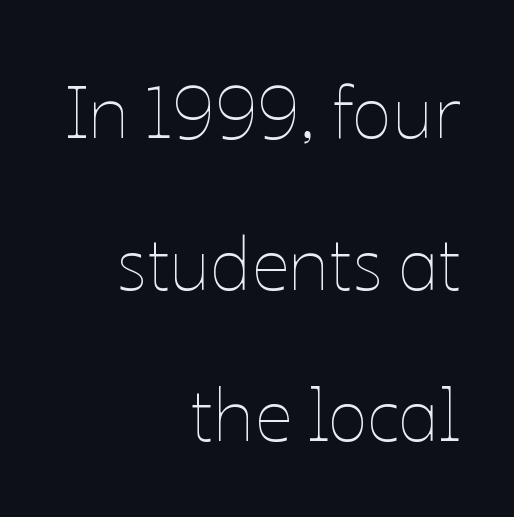
The image shows 74 px thin type, upright; set right-aligned, loose line spacing (2.05x), normal letter spacing, not underlined; low stroke contrast and a medium x-height.
